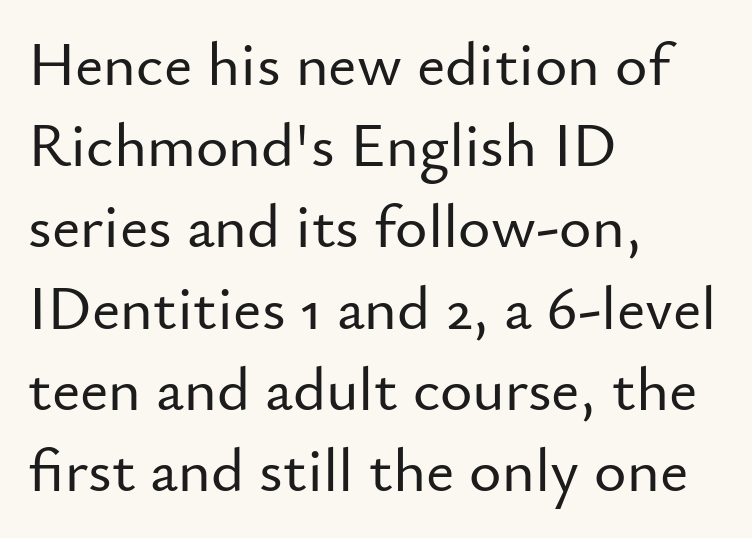
The image shows 62 px sans-serif type, upright; set left-aligned, normal line spacing (1.31x), normal letter spacing, not underlined; low stroke contrast and a small x-height.
